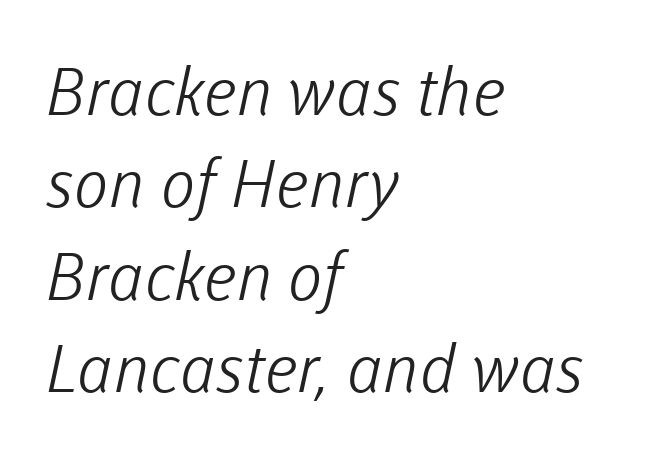
Is the type heavy? It reads as light-to-regular instead. Varying glyph widths throughout — classic text-font behaviour. Only glyphs here, with clear space below each row. The characters display no serif detailing; their extremities are plain. The type is set solid horizontally, with unmodified tracking. The text block is weighted toward the left margin, trailing off unevenly rightward.
